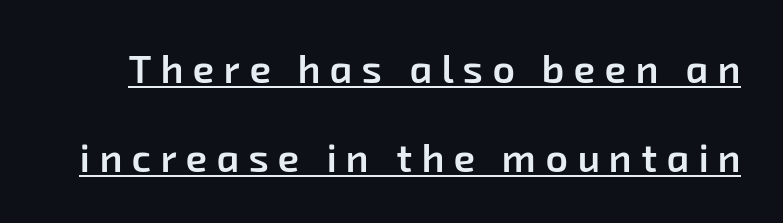
{"serif": "no", "bold": "semi", "weight": "semibold", "width": "normal", "stroke_contrast": "low", "x_height": "medium", "monospaced": "no", "underline": "yes", "line_spacing": "loose", "line_spacing_ratio": 2.27, "letter_spacing": "wide", "letter_spacing_em": 0.24, "glyph_px": 39}
